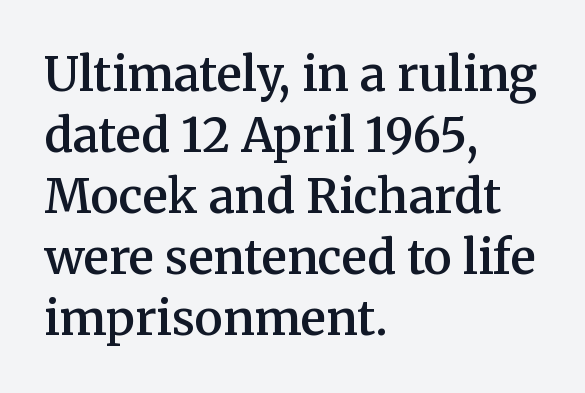
{"serif": "yes", "italic": "no", "bold": "semi", "weight": "semibold", "width": "normal", "stroke_contrast": "medium", "x_height": "medium", "monospaced": "no", "underline": "no", "align": "left", "line_spacing": "normal", "line_spacing_ratio": 1.3, "letter_spacing": "normal", "letter_spacing_em": 0.0, "glyph_px": 47}
